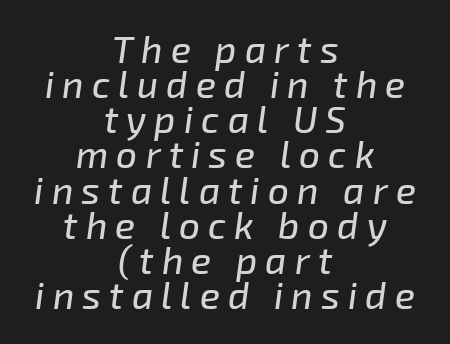
Q: Is the text italic (slanted)? A: Yes, it leans right by about 8 degrees.
Q: Is the text underlined? A: No.
Q: How is the paragraph aligned? A: Centered.
Q: Is the spacing between letters normal or unusually wide? A: Unusually wide.
Q: Is the spacing between lines tight, normal or loose? A: Tight.
Q: Width (condensed, normal, or wide)? A: Normal.
Q: Stroke contrast? A: Low.
Q: x-height? A: Medium.
Q: Monospaced? A: No.
